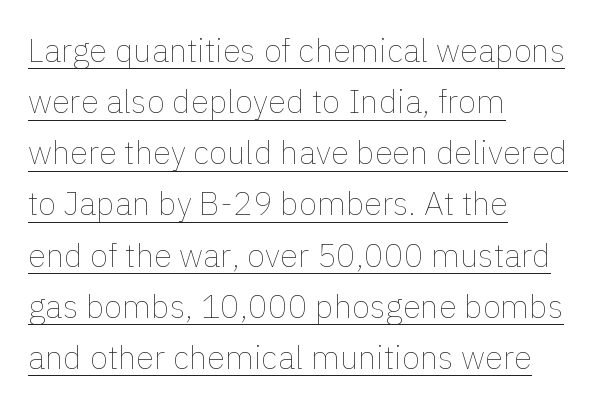
Q: Is the text bold? A: No.
Q: Is the text italic (slanted)? A: No, it is upright.
Q: Is the text underlined? A: Yes.
Q: How is the paragraph aligned? A: Left-aligned.
Q: Is the spacing between letters normal or unusually wide? A: Normal.
Q: Is the spacing between lines tight, normal or loose? A: Normal.
Q: Width (condensed, normal, or wide)? A: Normal.
Q: x-height? A: Medium.
Q: Monospaced? A: No.
